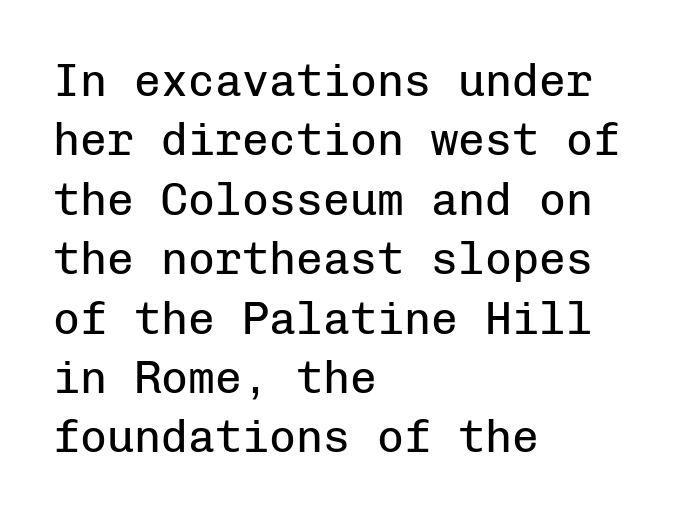
The rows are spaced the way most documents space them. The baseline area is clear. Typeset ragged right — the left edge is the straight one. This reads as an unemphasized weight, regular at the heaviest. Does extra space separate the letters? No, they use regular spacing. The rendering uses typewriter-style spacing with identical character cells.
